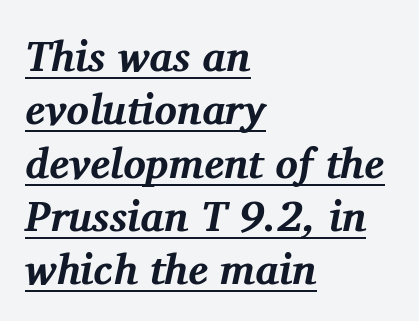
Q: Is the text bold? A: Yes.
Q: Is the text italic (slanted)? A: Yes, it leans right by about 11 degrees.
Q: Is the typeface a serif or a sans-serif typeface? A: Serif.
Q: Is the text underlined? A: Yes.
Q: How is the paragraph aligned? A: Left-aligned.
Q: Is the spacing between letters normal or unusually wide? A: Normal.
Q: Is the spacing between lines tight, normal or loose? A: Normal.
Q: Width (condensed, normal, or wide)? A: Normal.
Q: Stroke contrast? A: Medium.
Q: x-height? A: Medium.
Q: Monospaced? A: No.
